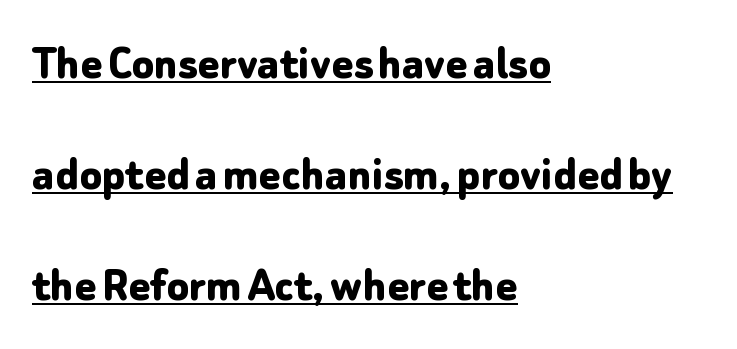
Q: Is the text bold? A: Yes.
Q: Is the text italic (slanted)? A: No, it is upright.
Q: Is the typeface a serif or a sans-serif typeface? A: Sans-serif.
Q: Is the text underlined? A: Yes.
Q: How is the paragraph aligned? A: Left-aligned.
Q: Is the spacing between letters normal or unusually wide? A: Normal.
Q: Is the spacing between lines tight, normal or loose? A: Loose.
Q: Width (condensed, normal, or wide)? A: Normal.
Q: Stroke contrast? A: Low.
Q: x-height? A: Medium.
Q: Monospaced? A: No.
